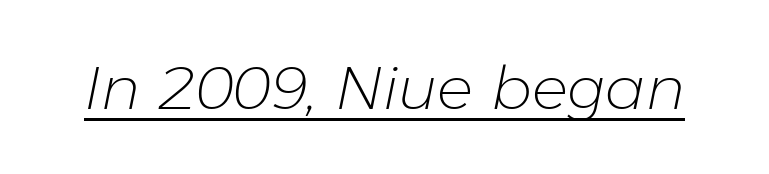
Designer's note — italics engaged. Does a line run under the words? Yes, clearly. Stems here are at most as thick as an everyday book face. Note the varied advance widths — an 'i' is clearly narrower than an 'm'. Nothing unusual about the tracking: characters are spaced as the font intends.
